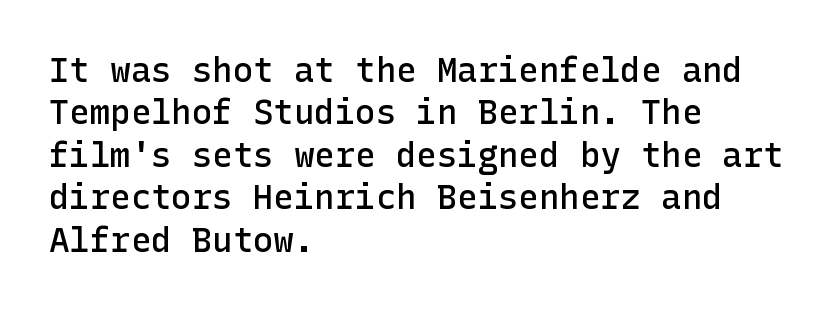
Q: Is the text bold? A: Semi-bold.
Q: Is the text italic (slanted)? A: No, it is upright.
Q: Is the typeface a serif or a sans-serif typeface? A: Sans-serif.
Q: Is the text underlined? A: No.
Q: How is the paragraph aligned? A: Left-aligned.
Q: Is the spacing between letters normal or unusually wide? A: Normal.
Q: Is the spacing between lines tight, normal or loose? A: Normal.
Q: Width (condensed, normal, or wide)? A: Normal.
Q: Stroke contrast? A: Low.
Q: x-height? A: Medium.
